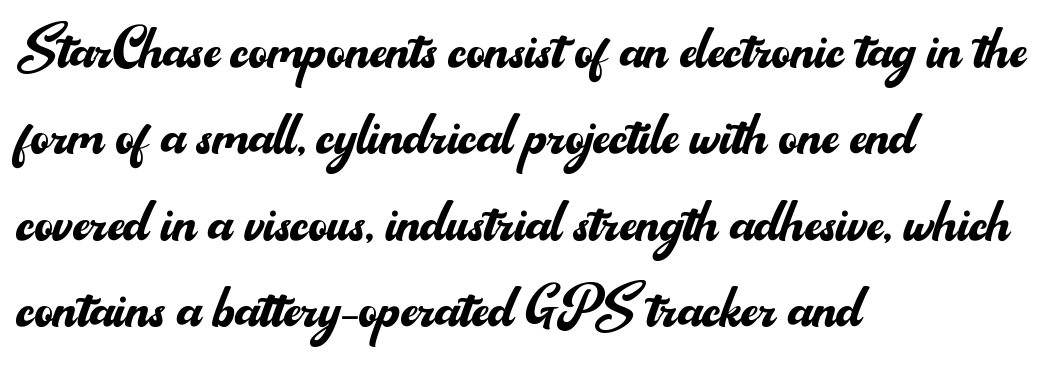
The image shows 72 px regular-weight sans-serif type; set left-aligned, line spacing 1.2x, normal letter spacing, not underlined; medium stroke contrast and a small x-height.
